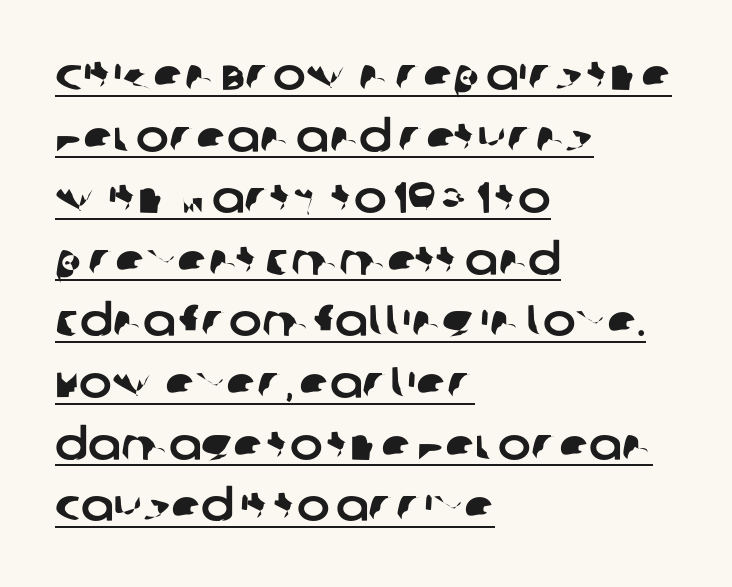
Q: Is the typeface a serif or a sans-serif typeface? A: Sans-serif.
Q: Is the text underlined? A: Yes.
Q: How is the paragraph aligned? A: Left-aligned.
Q: Is the spacing between letters normal or unusually wide? A: Normal.
Q: Is the spacing between lines tight, normal or loose? A: Normal.
Q: Width (condensed, normal, or wide)? A: Normal.
Q: Stroke contrast? A: Low.
Q: x-height? A: Large.
Q: Monospaced? A: No.
